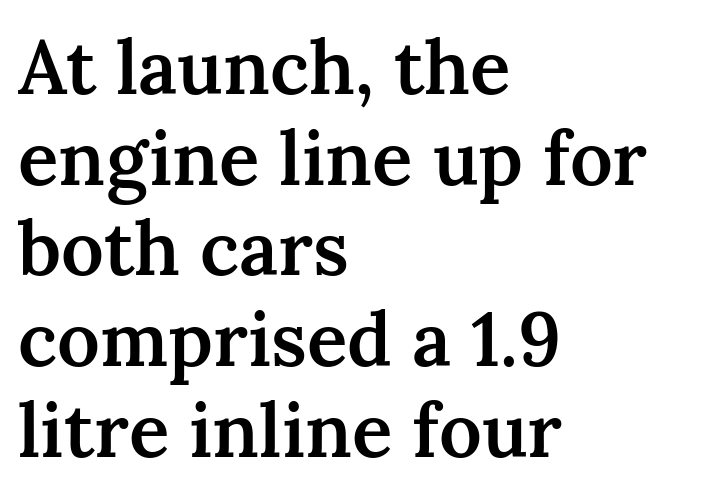
The image shows 75 px semibold serif type, upright; set left-aligned, line spacing 1.21x, normal letter spacing, not underlined; medium stroke contrast and a medium x-height.
